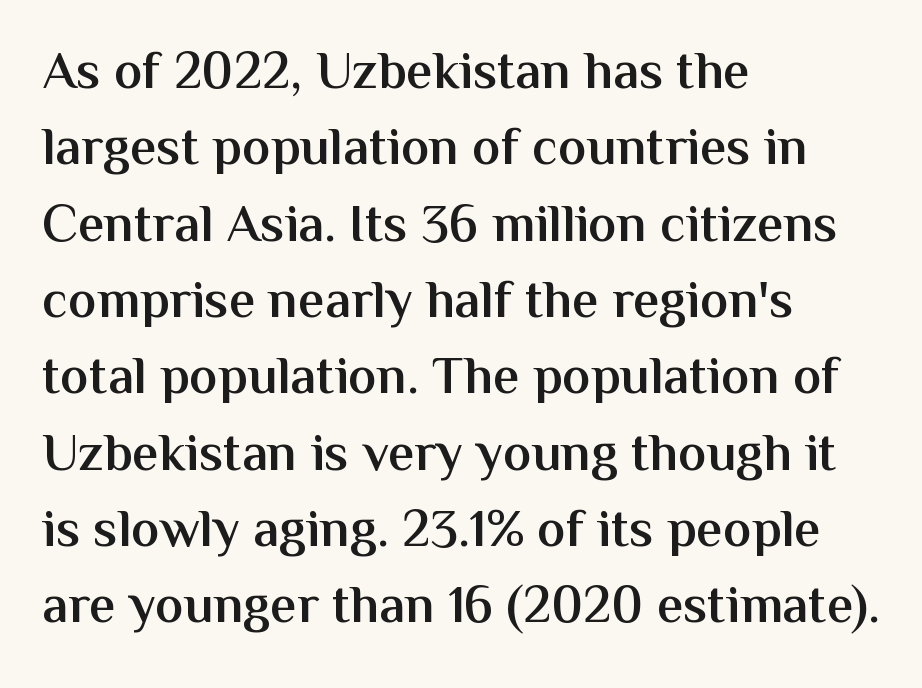
The image shows 53 px semibold sans-serif type, upright; set left-aligned, normal line spacing (1.44x), normal letter spacing, not underlined; medium stroke contrast and a medium x-height.
